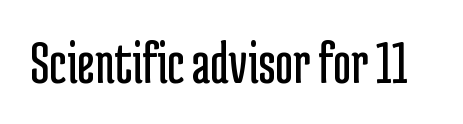
Are there feet on the stems? There aren't — it's a sans. The area under the type is left untouched. The specimen reads as upright at a glance. The letters advance in unequal steps, a hallmark of proportional type.
